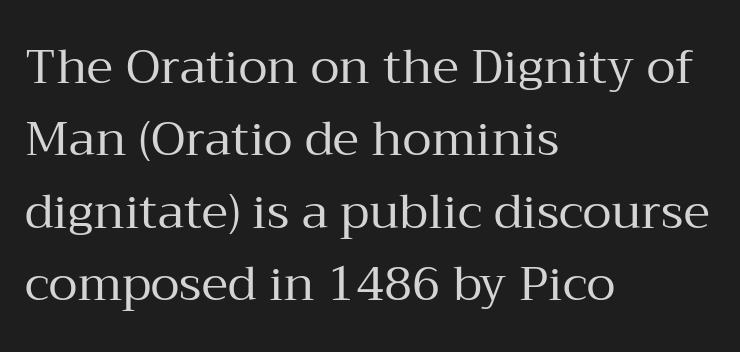
{"serif": "yes", "italic": "no", "bold": "no", "weight": "regular", "width": "normal", "stroke_contrast": "medium", "x_height": "medium", "monospaced": "no", "underline": "no", "align": "left", "line_spacing": "normal", "line_spacing_ratio": 1.51, "letter_spacing": "normal", "letter_spacing_em": 0.0, "glyph_px": 48}
